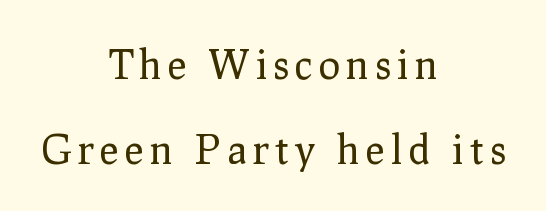
{"serif": "yes", "italic": "no", "bold": "no", "weight": "regular", "width": "normal", "stroke_contrast": "low", "x_height": "medium", "monospaced": "no", "underline": "no", "align": "center", "line_spacing": "loose", "line_spacing_ratio": 2.12, "glyph_px": 40}
